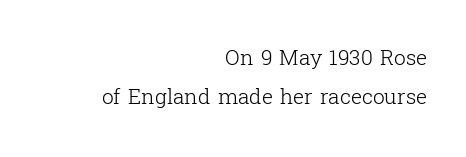
How are the letters spaced? Ordinarily, with no added tracking. A light-to-regular cut is what we see here. A bare baseline throughout the passage. The text block is weighted toward the right margin, trailing off unevenly leftward.
